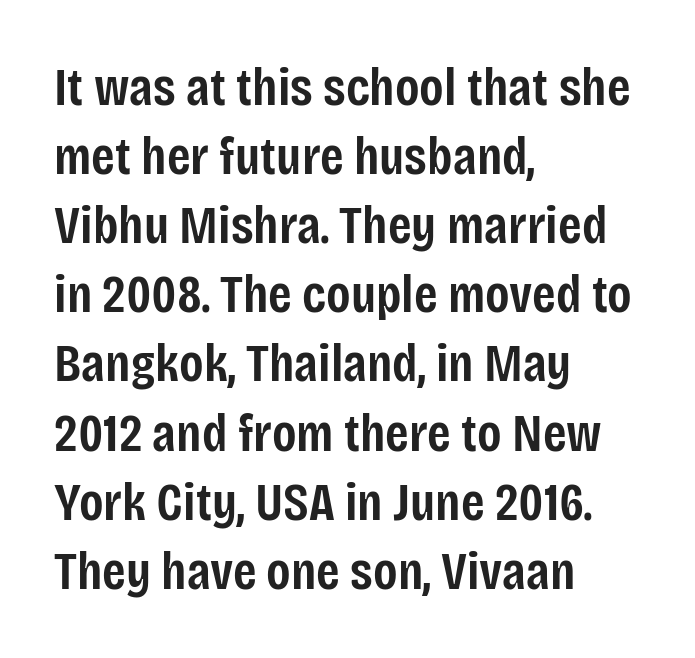
{"serif": "no", "italic": "no", "bold": "semi", "weight": "semibold", "width": "condensed", "stroke_contrast": "low", "x_height": "large", "monospaced": "no", "underline": "no", "align": "left", "line_spacing": "normal", "line_spacing_ratio": 1.28, "letter_spacing": "normal", "letter_spacing_em": 0.0, "glyph_px": 54}
